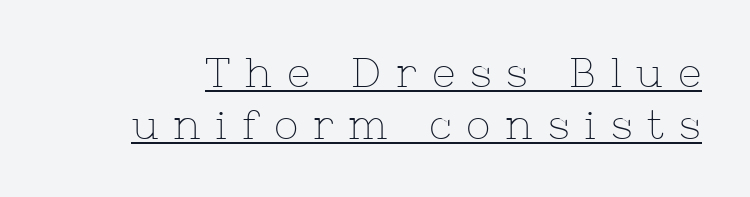
{"serif": "yes", "italic": "no", "bold": "no", "weight": "thin", "width": "normal", "stroke_contrast": "low", "x_height": "medium", "monospaced": "no", "underline": "yes", "line_spacing": "normal", "line_spacing_ratio": 1.26, "letter_spacing": "wide", "letter_spacing_em": 0.36, "glyph_px": 41}
